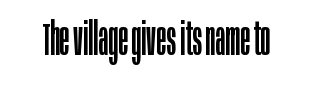
{"serif": "no", "italic": "no", "bold": "no", "weight": "regular", "width": "condensed", "stroke_contrast": "low", "x_height": "large", "monospaced": "no", "underline": "no", "letter_spacing": "normal", "letter_spacing_em": 0.0, "glyph_px": 46}
